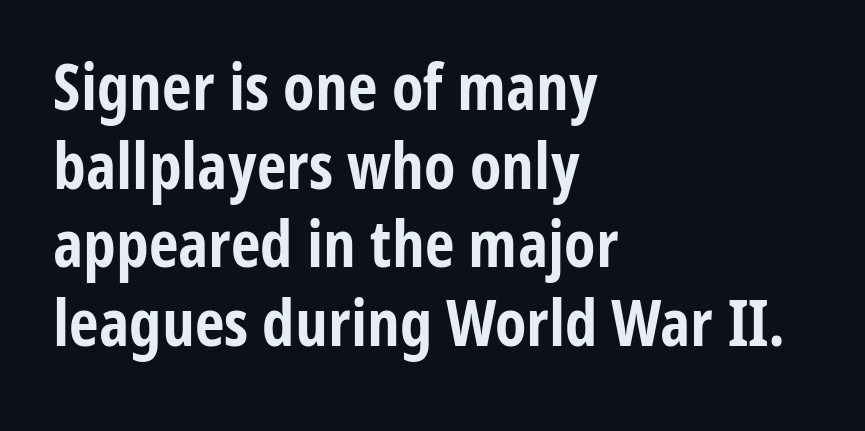
The image shows 65 px bold, condensed sans-serif type, upright; set left-aligned, line spacing 1.21x, normal letter spacing, not underlined; low stroke contrast and a medium x-height.
